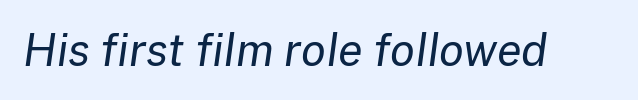
{"italic": "yes", "lean": "right", "slant_degrees": 8, "bold": "no", "weight": "regular", "width": "normal", "stroke_contrast": "low", "x_height": "medium", "monospaced": "no", "underline": "no", "letter_spacing": "normal", "letter_spacing_em": 0.0, "glyph_px": 45}
